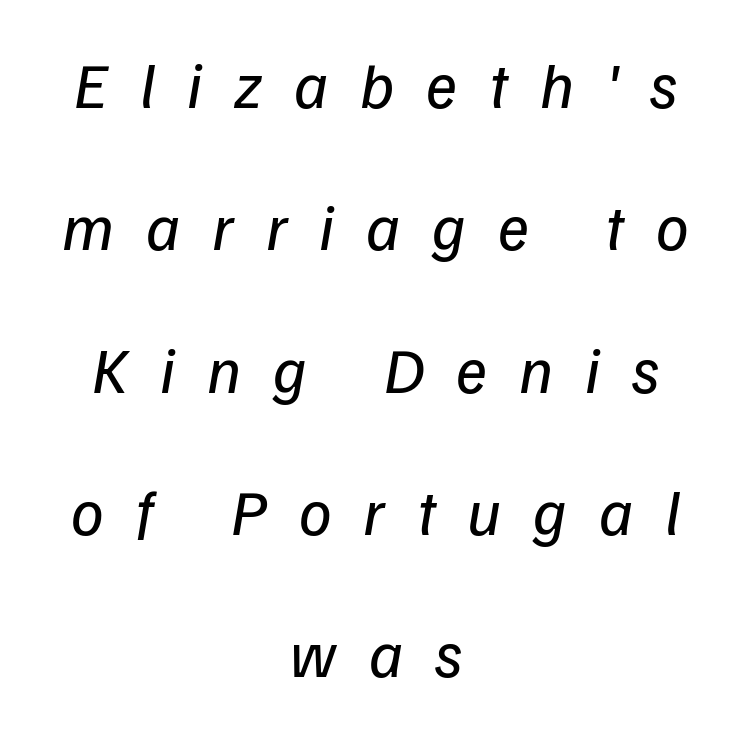
The rendering inserts visible extra space after every character. When letters slant like this, we call the style italic. This sample has the flowing, uneven cadence of proportional lettering. No word sits above an underline. The compositor balanced each line on the midline.
